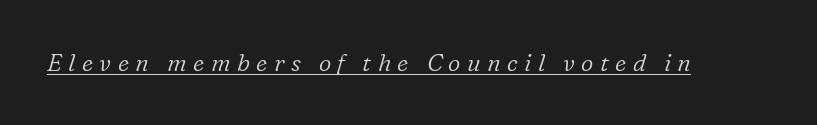
The image shows 24 px text type, italic (leaning right); set unusually wide letter spacing (+0.27 em), underlined.
